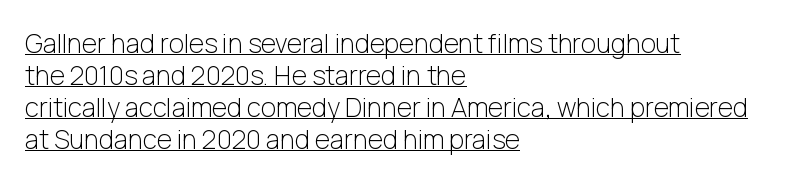
{"italic": "no", "bold": "no", "underline": "yes", "align": "left", "line_spacing_ratio": 1.23, "letter_spacing": "normal", "letter_spacing_em": 0.0, "glyph_px": 26}
